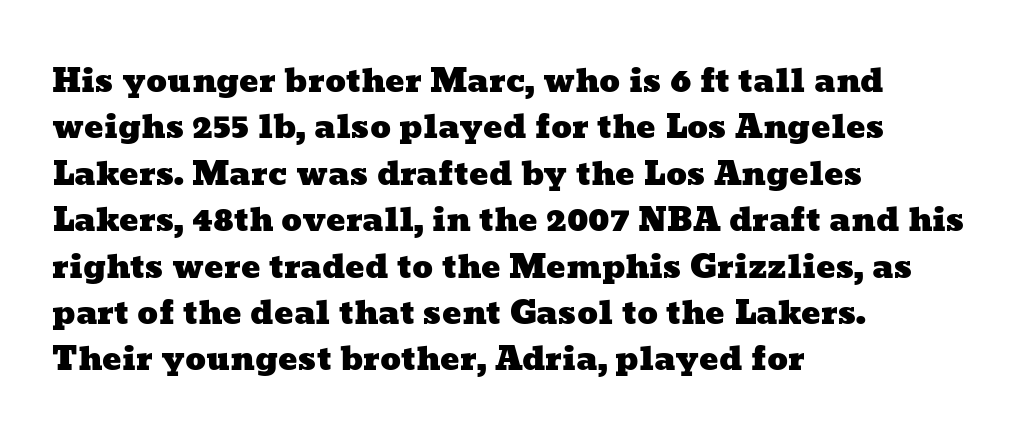
{"width": "wide", "stroke_contrast": "low", "x_height": "medium", "monospaced": "no", "underline": "no", "align": "left", "line_spacing": "normal", "line_spacing_ratio": 1.45, "letter_spacing": "normal", "letter_spacing_em": 0.0, "glyph_px": 32}
